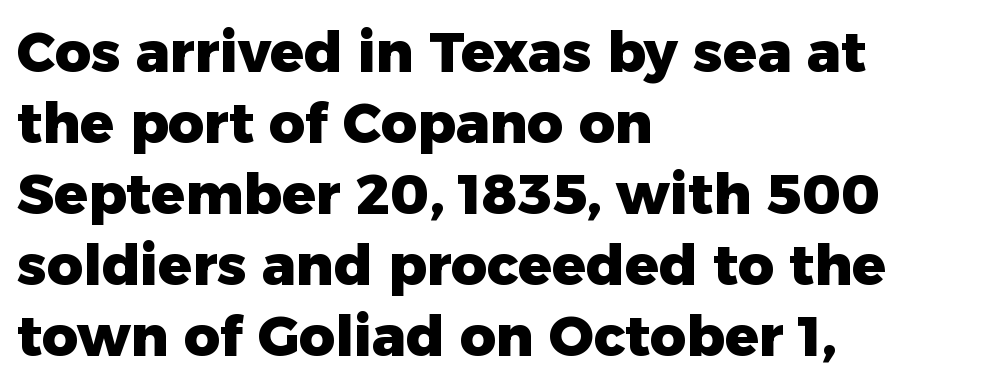
The image shows 56 px heavy sans-serif type, upright; set left-aligned, normal line spacing (1.27x), normal letter spacing, not underlined; low stroke contrast and a medium x-height.
